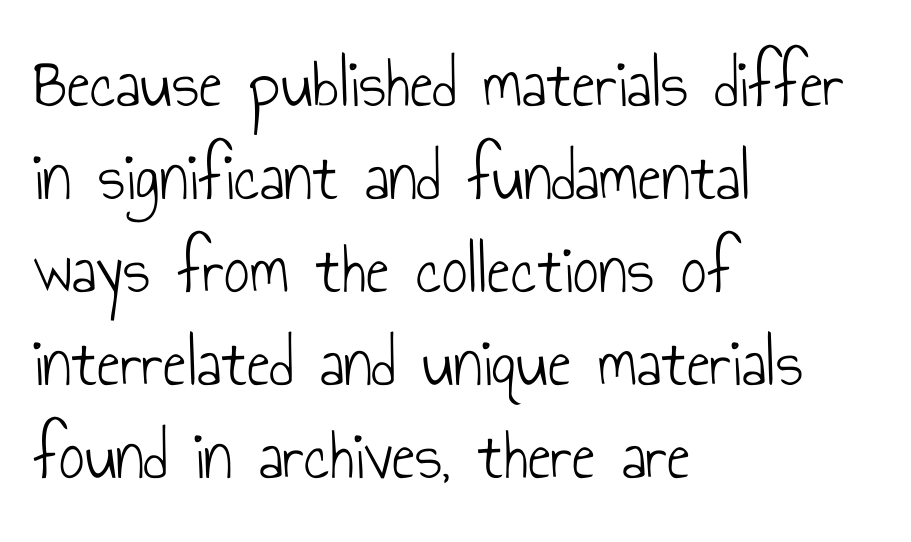
The image shows 71 px light, condensed sans-serif type, upright; set left-aligned, normal line spacing (1.31x), normal letter spacing, not underlined; low stroke contrast and a small x-height.
